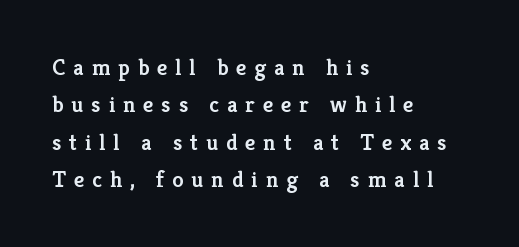
{"italic": "no", "bold": "semi", "underline": "no", "align": "left", "line_spacing": "normal", "line_spacing_ratio": 1.63, "letter_spacing": "wide", "letter_spacing_em": 0.34, "glyph_px": 23}
